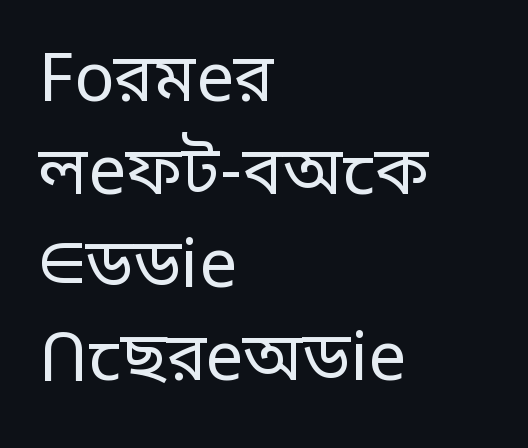
The image shows 67 px regular-weight sans-serif type, upright; set left-aligned, normal line spacing (1.39x), normal letter spacing, not underlined; low stroke contrast and a large x-height.
